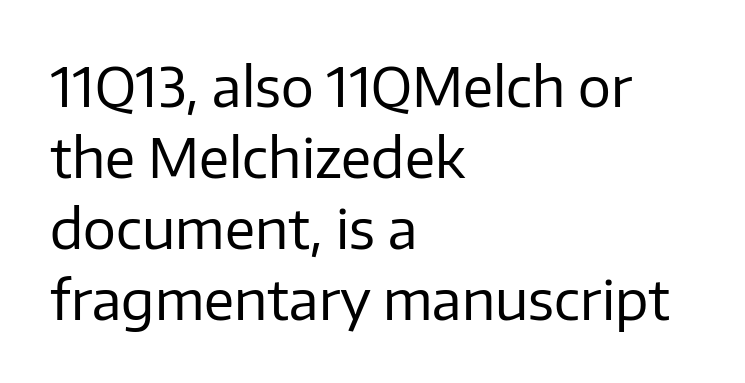
Q: Is the text bold? A: No.
Q: Is the text italic (slanted)? A: No, it is upright.
Q: Is the typeface a serif or a sans-serif typeface? A: Sans-serif.
Q: Is the text underlined? A: No.
Q: How is the paragraph aligned? A: Left-aligned.
Q: Is the spacing between letters normal or unusually wide? A: Normal.
Q: Is the spacing between lines tight, normal or loose? A: Normal.
Q: Width (condensed, normal, or wide)? A: Normal.
Q: Stroke contrast? A: Low.
Q: x-height? A: Medium.
Q: Monospaced? A: No.
